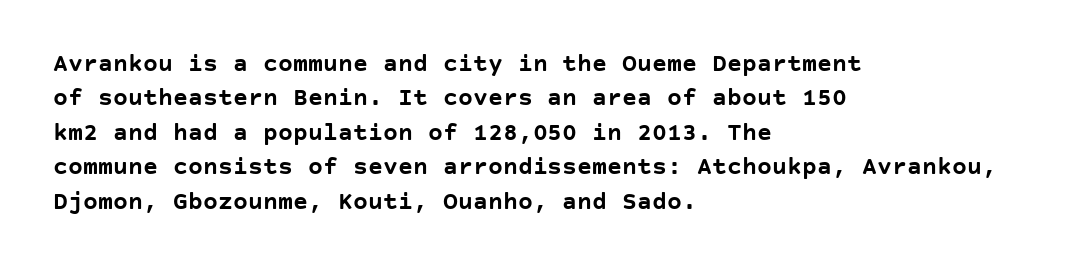
Plain, unruled lines of type. Italic: no, the glyphs are upright roman. The face used here has the dense, thick strokes of a bold. Compared with typical paragraphs, the rows here are spaced about the same. The paragraph has a hard left edge and a soft right edge. Here the glyphs are tracked normally, forming tight word shapes.
